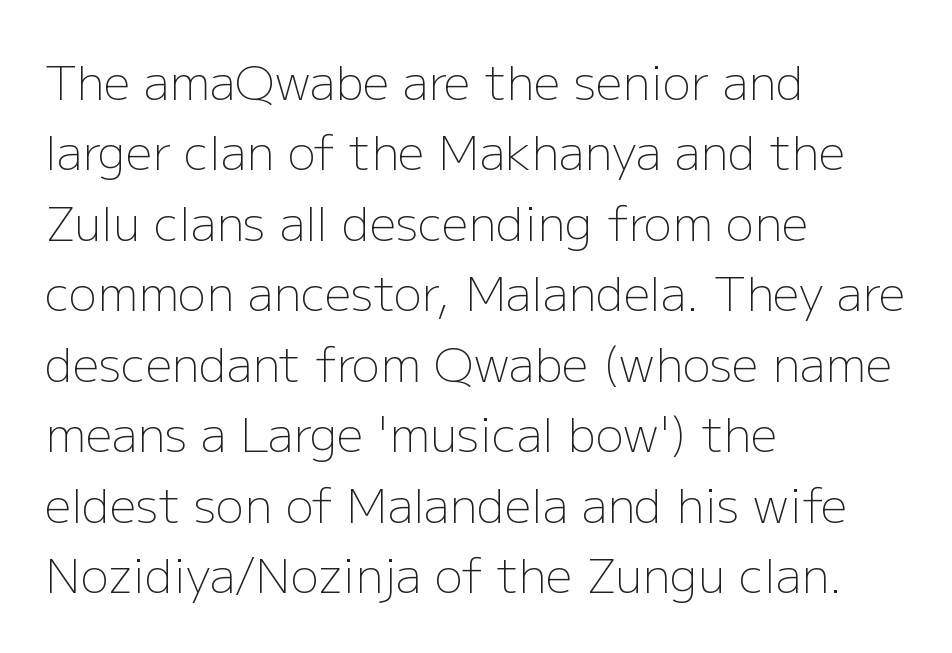
{"serif": "no", "italic": "no", "bold": "no", "weight": "light", "width": "normal", "stroke_contrast": "low", "x_height": "medium", "monospaced": "no", "underline": "no", "align": "left", "line_spacing": "normal", "line_spacing_ratio": 1.5, "letter_spacing": "normal", "letter_spacing_em": 0.0, "glyph_px": 47}
